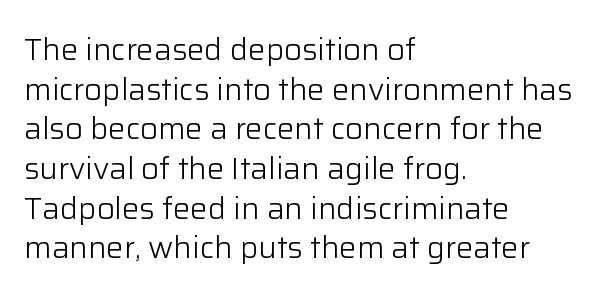
The image shows 31 px light sans-serif type, upright; set left-aligned, normal line spacing (1.28x), normal letter spacing, not underlined; low stroke contrast and a medium x-height.
